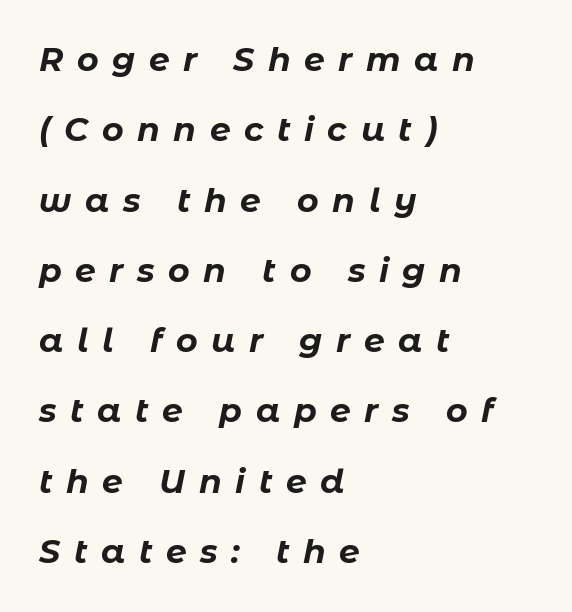
Q: Is the text bold? A: Yes.
Q: Is the text italic (slanted)? A: Yes, it leans right by about 11 degrees.
Q: Is the text underlined? A: No.
Q: How is the paragraph aligned? A: Left-aligned.
Q: Is the spacing between letters normal or unusually wide? A: Unusually wide.
Q: Is the spacing between lines tight, normal or loose? A: Loose.
Q: Width (condensed, normal, or wide)? A: Normal.
Q: Stroke contrast? A: Low.
Q: x-height? A: Medium.
Q: Monospaced? A: No.
